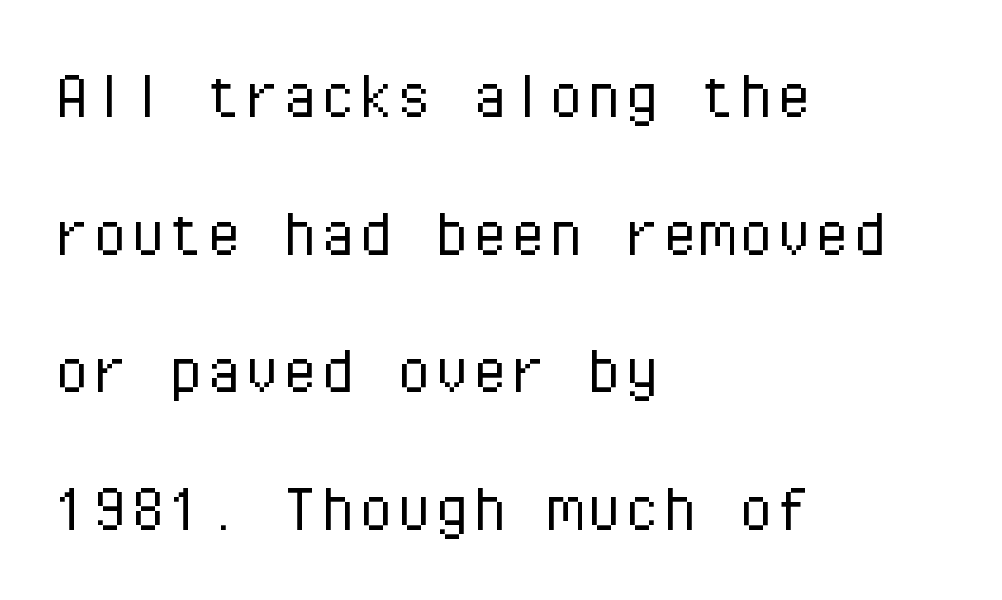
Observe the ordinary spacing: letters are neighbours, not strangers. Each letter's strokes conclude bluntly, with no projecting serifs. A typesetter would call this monospace, since all characters share one set width. The typesetter chose a ragged-right arrangement here.
